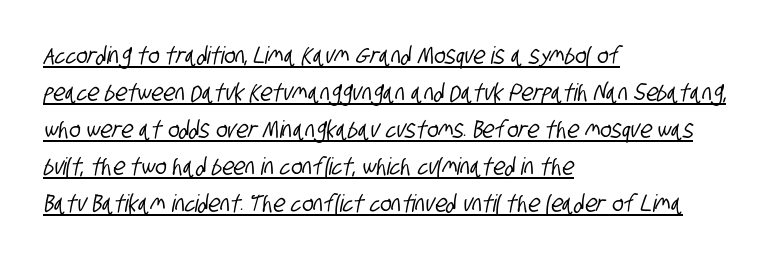
A typographer would call this underscored text. The setting favours the left margin, as ordinary paragraphs usually do. The leading is moderate, giving the passage an even texture. These lines keep a tight, regular rhythm from letter to letter.
